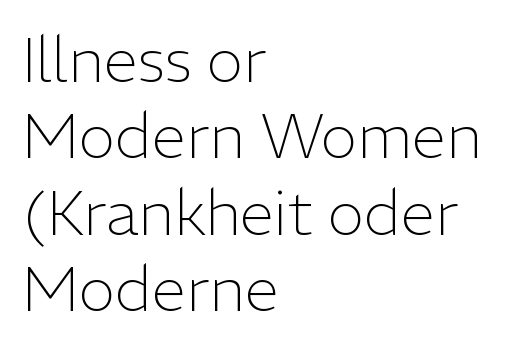
{"serif": "no", "italic": "no", "bold": "no", "weight": "light", "width": "normal", "stroke_contrast": "low", "x_height": "medium", "monospaced": "no", "underline": "no", "align": "left", "line_spacing_ratio": 1.23, "letter_spacing": "normal", "letter_spacing_em": 0.0, "glyph_px": 62}
